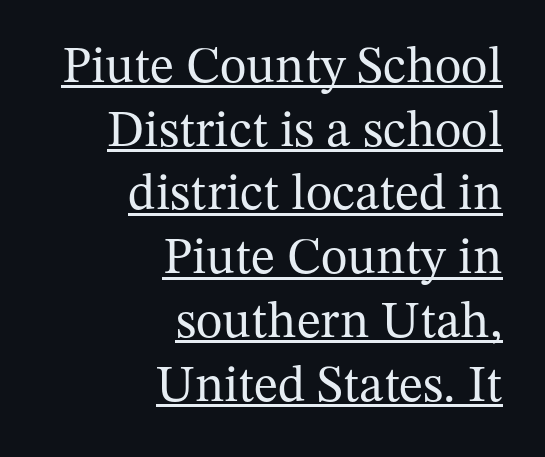
Do the letters lean? They stand straight. A baseline rule has been typeset under these characters. How would I describe the line gaps? Plain and ordinary. To sum up the face: it has serifs. Caption: face not bold, strokes unweighted.
